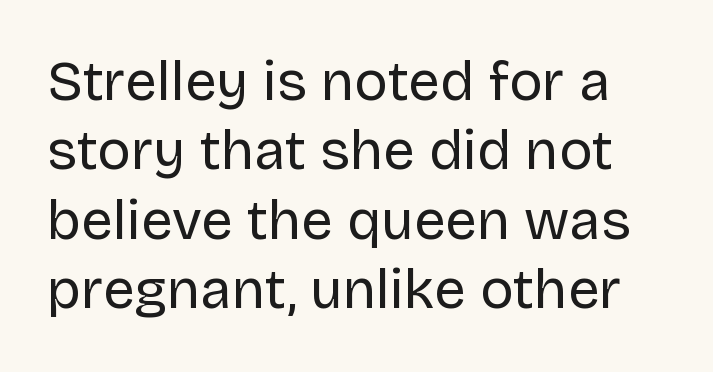
The image shows 56 px regular-weight sans-serif type, upright; set line spacing 1.24x, normal letter spacing, not underlined; low stroke contrast and a large x-height.
